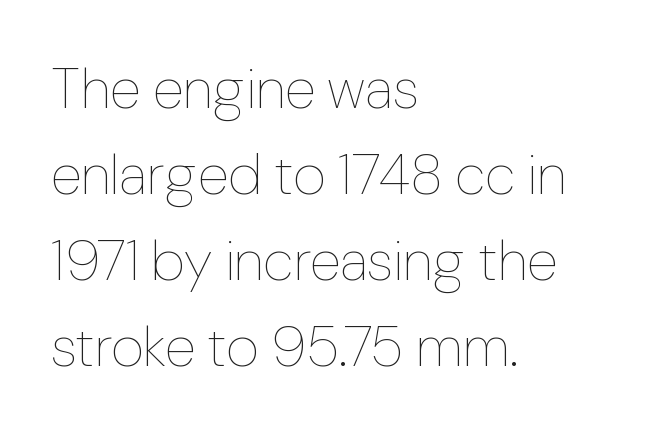
Q: Is the text bold? A: No.
Q: Is the text italic (slanted)? A: No, it is upright.
Q: Is the text underlined? A: No.
Q: How is the paragraph aligned? A: Left-aligned.
Q: Is the spacing between letters normal or unusually wide? A: Normal.
Q: Is the spacing between lines tight, normal or loose? A: Normal.
Q: Width (condensed, normal, or wide)? A: Normal.
Q: Stroke contrast? A: Low.
Q: x-height? A: Medium.
Q: Monospaced? A: No.
